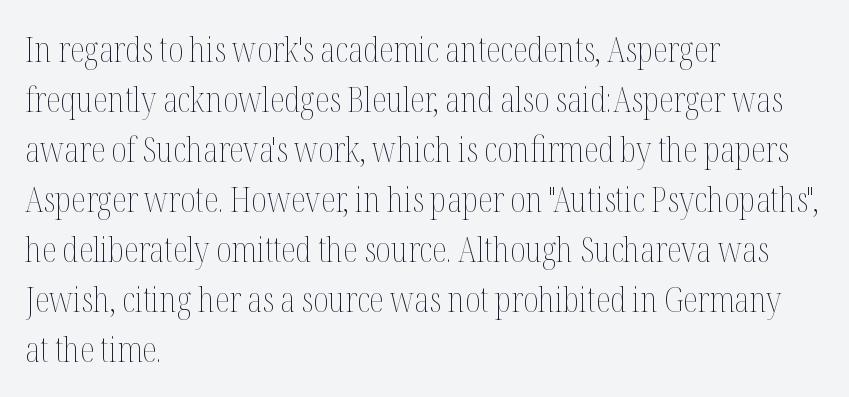
This sample keeps an unexceptional amount of space between lines. Each letter keeps its own natural width here, so spacing adapts to shape. Designer's note — italics off, roman on. The paragraph shown leans on its left margin.
